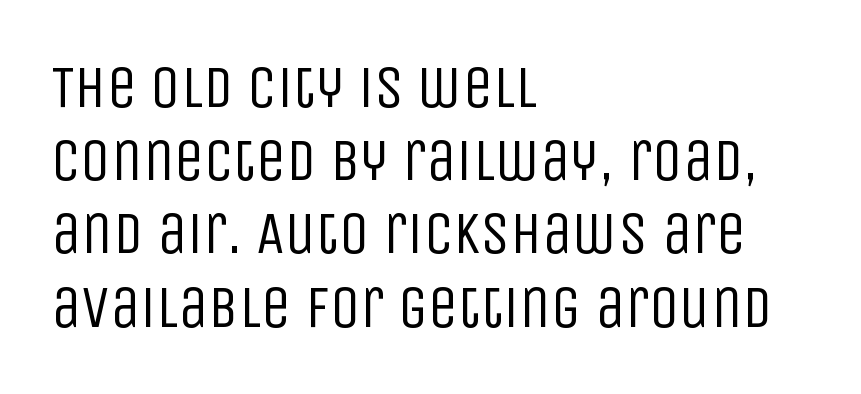
{"serif": "no", "italic": "no", "bold": "no", "weight": "regular", "width": "condensed", "stroke_contrast": "low", "x_height": "large", "monospaced": "no", "underline": "no", "align": "left", "line_spacing_ratio": 1.22, "letter_spacing": "normal", "letter_spacing_em": 0.0, "glyph_px": 60}
